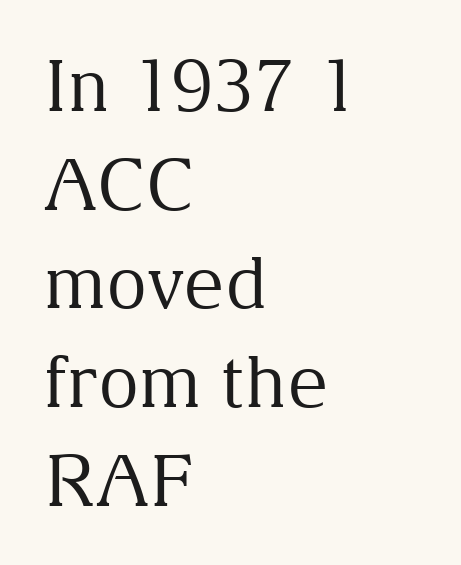
Varying glyph widths throughout — classic text-font behaviour. Notice how the stems are strictly vertical — no italics here. Characters follow at the spacing the type designer built in. Ink coverage per letter is moderate at most. Unlike a clean sans, this face finishes its strokes with serifs. This sample keeps an unexceptional amount of space between lines.
